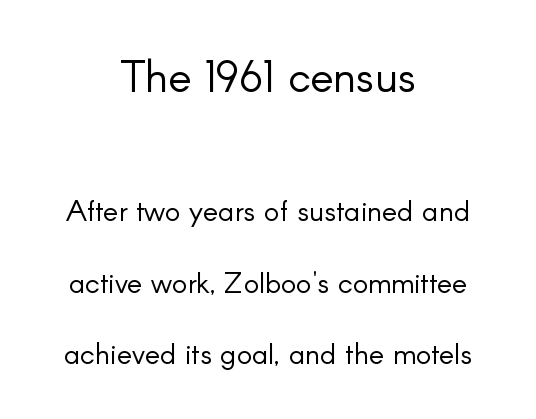
{"serif": "no", "italic": "no", "bold": "no", "weight": "light", "width": "normal", "stroke_contrast": "low", "x_height": "small", "monospaced": "no", "underline": "no", "align": "center", "line_spacing": "loose", "line_spacing_ratio": 2.47, "letter_spacing": "normal", "letter_spacing_em": 0.0, "larger_block": "first", "size_ratio": 1.52, "glyph_px": 44}
